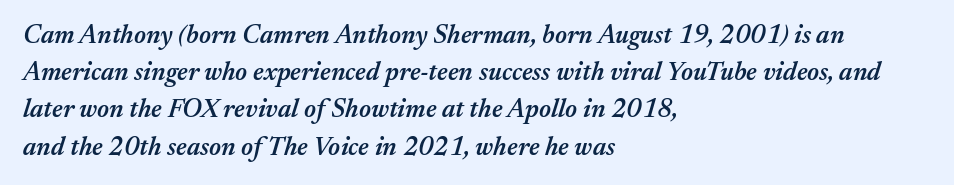
The rendering applies a slant to the glyphs. One glance says typical: line gaps are just what's usual. Look at the tracking — it's just the regular setting, nothing added. The strip under each line holds only bare page. Every letter is mildly thick-stroked: semibold rather than bold. The paragraph has a hard left edge and a soft right edge.
